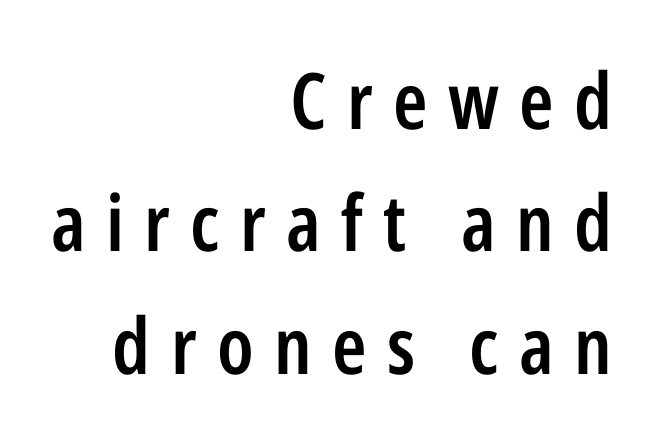
The space directly below the letters is spotless. Does the leading feel generous? No, just average. The letters are semibold — heavier than regular but short of a full bold. Type style note: lacks serifs. The lines in this sample share a right terminus and differ only in where they begin. Characters remain perfectly vertical along every line.
